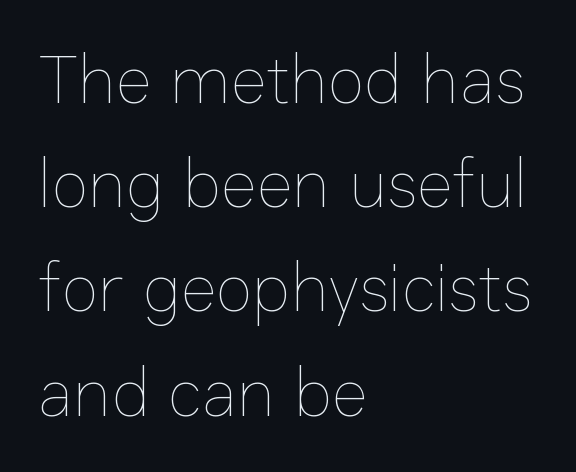
The image shows 69 px thin type, upright; set left-aligned, normal line spacing (1.51x), normal letter spacing, not underlined; low stroke contrast and a medium x-height.
